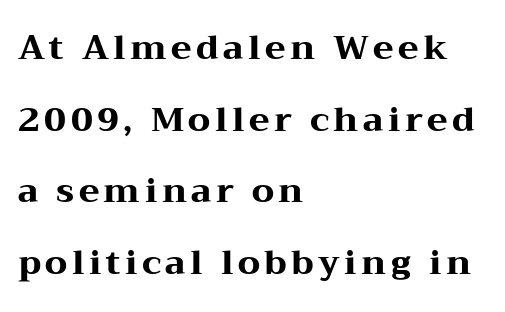
Q: Is the text bold? A: Yes.
Q: Is the text italic (slanted)? A: No, it is upright.
Q: Is the typeface a serif or a sans-serif typeface? A: Serif.
Q: Is the text underlined? A: No.
Q: How is the paragraph aligned? A: Left-aligned.
Q: Is the spacing between lines tight, normal or loose? A: Loose.
Q: Width (condensed, normal, or wide)? A: Wide.
Q: Stroke contrast? A: Medium.
Q: x-height? A: Medium.
Q: Monospaced? A: No.
